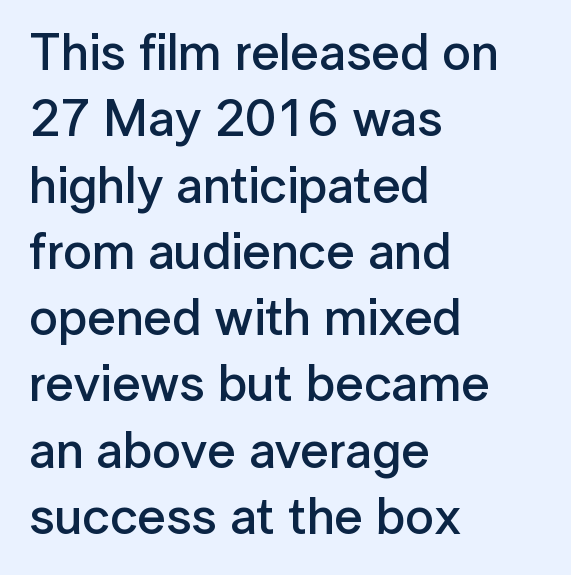
Q: Is the text bold? A: Semi-bold.
Q: Is the text italic (slanted)? A: No, it is upright.
Q: Is the typeface a serif or a sans-serif typeface? A: Sans-serif.
Q: Is the text underlined? A: No.
Q: How is the paragraph aligned? A: Left-aligned.
Q: Is the spacing between letters normal or unusually wide? A: Normal.
Q: Is the spacing between lines tight, normal or loose? A: Normal.
Q: Width (condensed, normal, or wide)? A: Normal.
Q: Stroke contrast? A: Low.
Q: x-height? A: Medium.
Q: Monospaced? A: No.
